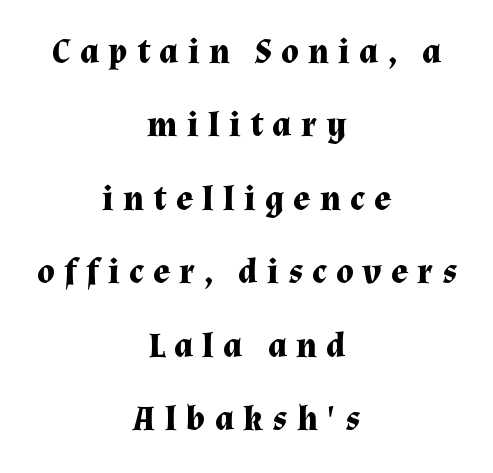
The image shows 35 px bold serif type, upright; set centered, loose line spacing (2.1x), unusually wide letter spacing (+0.27 em), not underlined; medium stroke contrast and a medium x-height.
